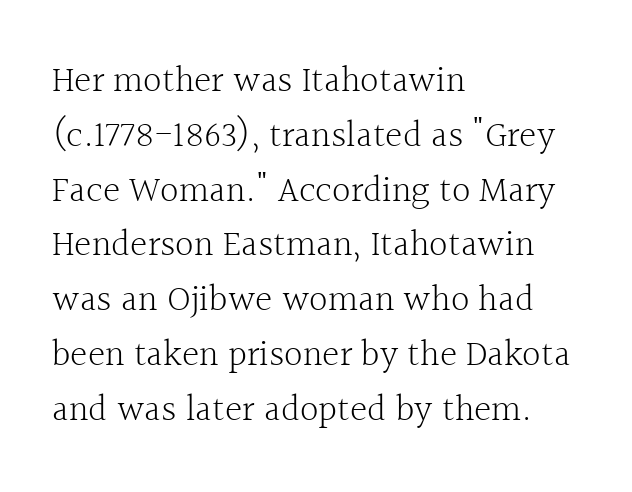
The image shows 37 px light serif type, upright; set left-aligned, normal line spacing (1.48x), normal letter spacing, not underlined; a medium x-height.
